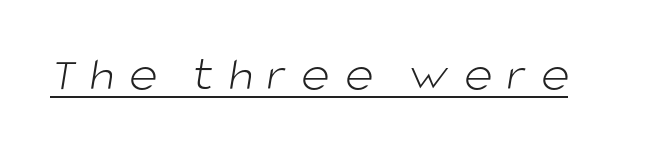
These characters rest on top of a visible drawn line. The text was rendered using a sans face with plain stroke endings. The font is comparable to plain body text, perhaps lighter. The letters are spread apart with noticeably loose tracking.
